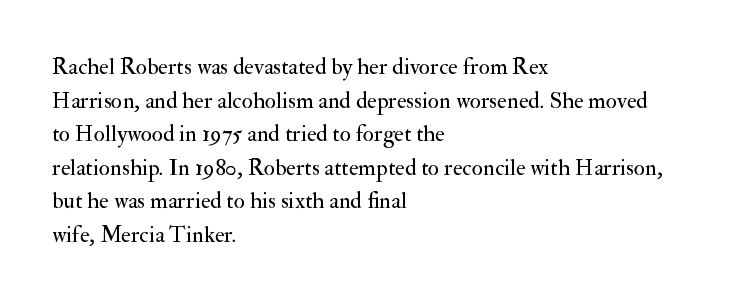
What stands out about the letter spacing? Nothing — it is the standard amount. Type without underlining. You can tell it's not italic because the verticals are truly vertical. Is there much room between lines? A standard amount, neither cramped nor airy.
